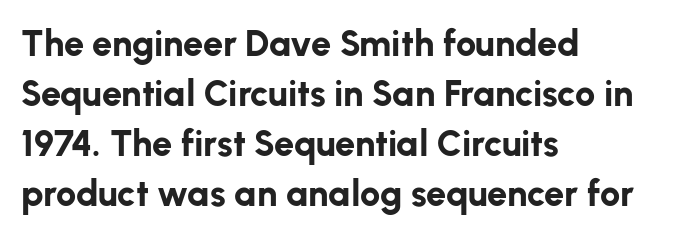
Has an underline been added? It has not. I'd describe the lettering as bold — thick and assertive. Default kerning and tracking; the words read as compact shapes. Classification — sans serif. The rendering uses natural spacing where letterforms have individual widths. The vertical gap from one line to the next is medium.
